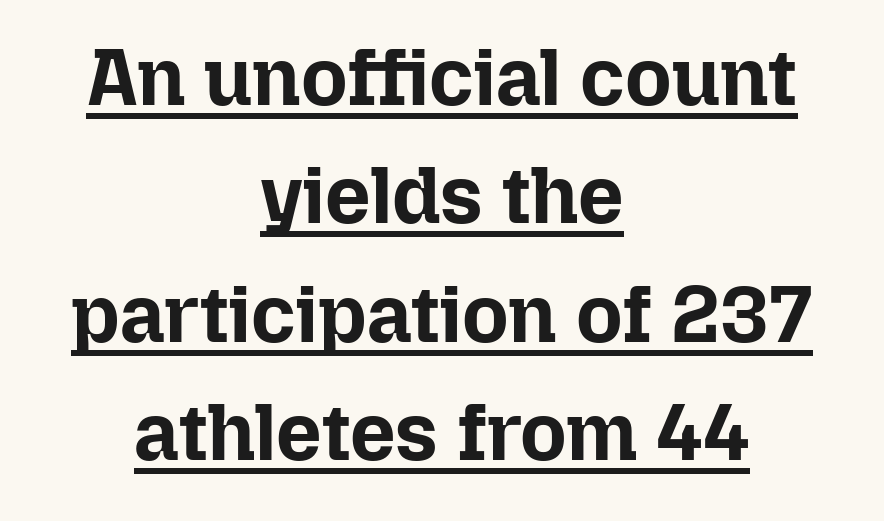
{"italic": "no", "bold": "yes", "weight": "bold", "width": "normal", "stroke_contrast": "low", "x_height": "medium", "monospaced": "no", "underline": "yes", "align": "center", "line_spacing": "normal", "line_spacing_ratio": 1.48, "letter_spacing": "normal", "letter_spacing_em": 0.0, "glyph_px": 80}
